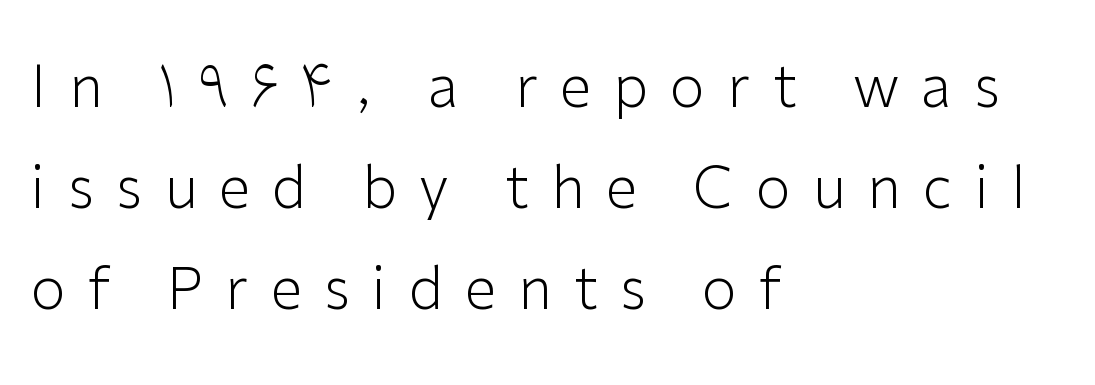
Q: Is the text bold? A: No.
Q: Is the text italic (slanted)? A: No, it is upright.
Q: Is the typeface a serif or a sans-serif typeface? A: Sans-serif.
Q: Is the text underlined? A: No.
Q: How is the paragraph aligned? A: Left-aligned.
Q: Is the spacing between letters normal or unusually wide? A: Unusually wide.
Q: Width (condensed, normal, or wide)? A: Normal.
Q: Stroke contrast? A: Low.
Q: x-height? A: Medium.
Q: Monospaced? A: No.
